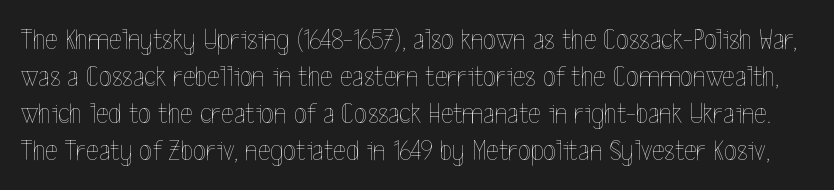
The image shows 30 px thin, condensed type, upright; set line spacing 1.23x, normal letter spacing, not underlined; a medium x-height.
